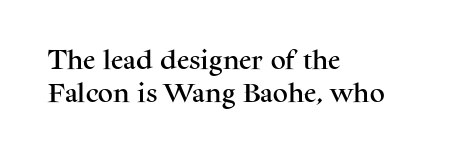
Q: Is the text italic (slanted)? A: No, it is upright.
Q: Is the text underlined? A: No.
Q: How is the paragraph aligned? A: Left-aligned.
Q: Is the spacing between letters normal or unusually wide? A: Normal.
Q: Is the spacing between lines tight, normal or loose? A: Normal.
